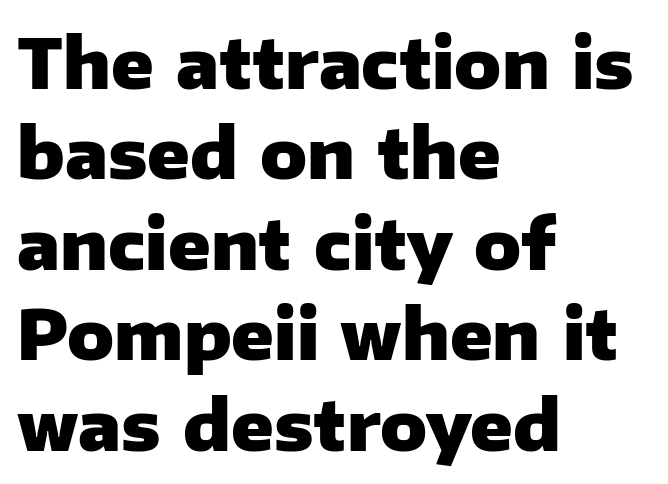
Q: Is the text bold? A: Yes.
Q: Is the text italic (slanted)? A: No, it is upright.
Q: Is the typeface a serif or a sans-serif typeface? A: Sans-serif.
Q: Is the text underlined? A: No.
Q: How is the paragraph aligned? A: Left-aligned.
Q: Is the spacing between letters normal or unusually wide? A: Normal.
Q: Is the spacing between lines tight, normal or loose? A: Normal.
Q: Width (condensed, normal, or wide)? A: Normal.
Q: Stroke contrast? A: Low.
Q: x-height? A: Medium.
Q: Monospaced? A: No.
